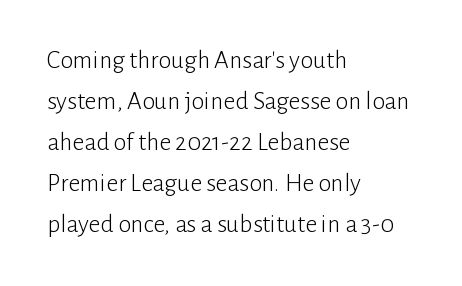
Q: Is the text bold? A: No.
Q: Is the text italic (slanted)? A: No, it is upright.
Q: Is the text underlined? A: No.
Q: How is the paragraph aligned? A: Left-aligned.
Q: Is the spacing between letters normal or unusually wide? A: Normal.
Q: Is the spacing between lines tight, normal or loose? A: Normal.
